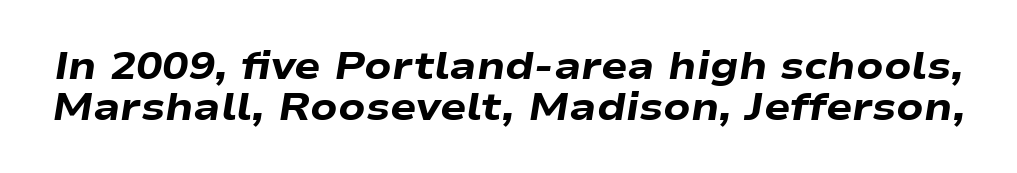
Q: Is the text bold? A: Yes.
Q: Is the text italic (slanted)? A: Yes, it leans right by about 9 degrees.
Q: Is the text underlined? A: No.
Q: Is the spacing between letters normal or unusually wide? A: Normal.
Q: Is the spacing between lines tight, normal or loose? A: Tight.
Q: Width (condensed, normal, or wide)? A: Wide.
Q: Stroke contrast? A: Low.
Q: x-height? A: Medium.
Q: Monospaced? A: No.
